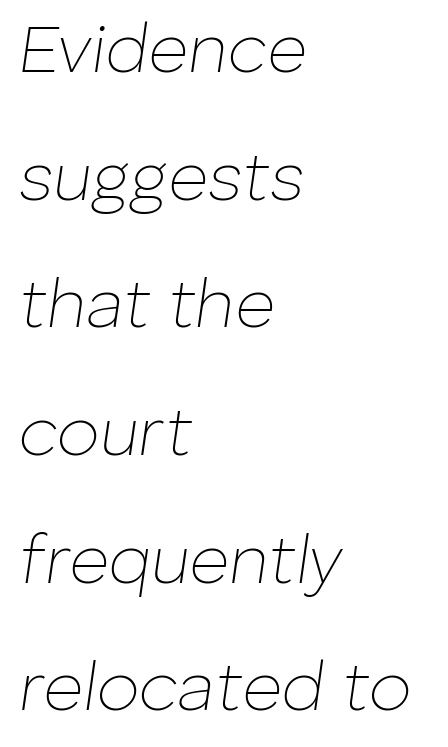
Between one letter and the next there's only the usual sliver of space. Is this a fixed-width face? No — the glyphs have proportional, varying widths. Line beginnings align vertically; line endings do not. No word sits above an underline. Slant detected: the letters are inclined. Weight: regular or lighter.
